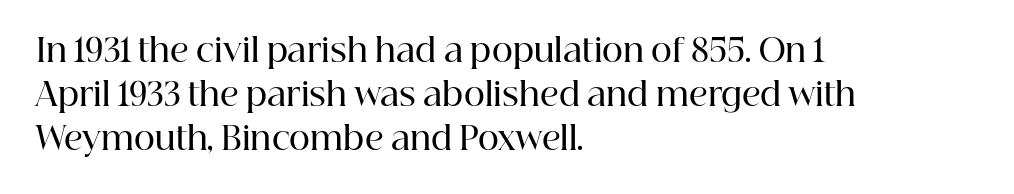
Q: Is the text bold? A: Semi-bold.
Q: Is the text italic (slanted)? A: No, it is upright.
Q: Is the typeface a serif or a sans-serif typeface? A: Serif.
Q: Is the text underlined? A: No.
Q: How is the paragraph aligned? A: Left-aligned.
Q: Is the spacing between letters normal or unusually wide? A: Normal.
Q: Is the spacing between lines tight, normal or loose? A: Normal.
Q: Width (condensed, normal, or wide)? A: Normal.
Q: Stroke contrast? A: High.
Q: x-height? A: Medium.
Q: Monospaced? A: No.
